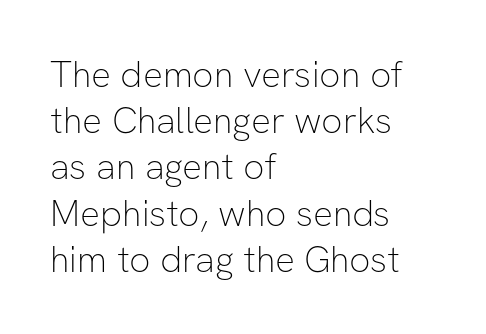
What's the leading like? Ordinary, nothing unusual. A quiet, ordinary-to-light weight characterises the typeface. Posture: vertical. The words here are not underlined.
